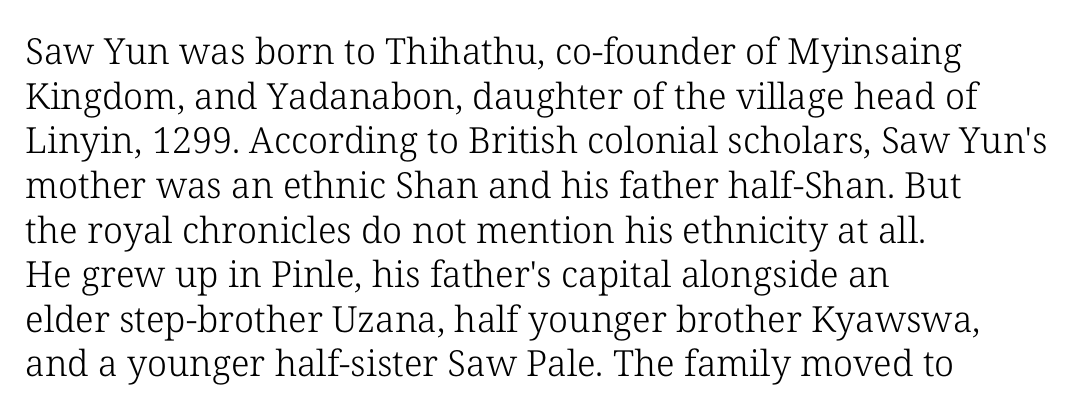
Does the lettering tilt? It doesn't — this is upright. The rendering uses natural spacing where letterforms have individual widths. No extra tracking has been applied to these lines. Typographically, this falls in the serif category.
